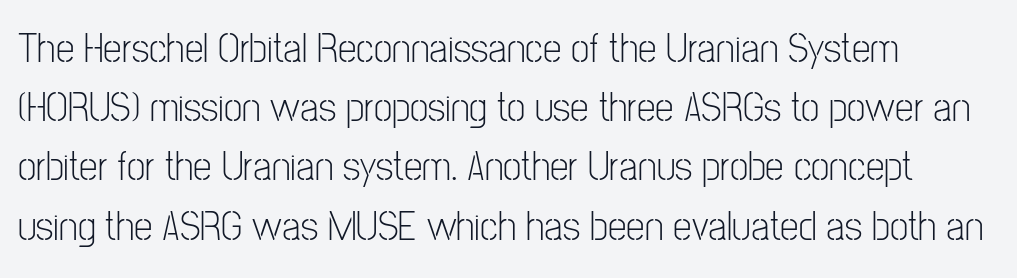
Weight class: somewhere from thin through regular. Spacing verdict: proportional, widths tailored to each character. Posture: upright roman. Compared with typical paragraphs, the rows here are spaced about the same. Each line starts at the same left margin while the right side varies. The gap between lines stays unmarked.
